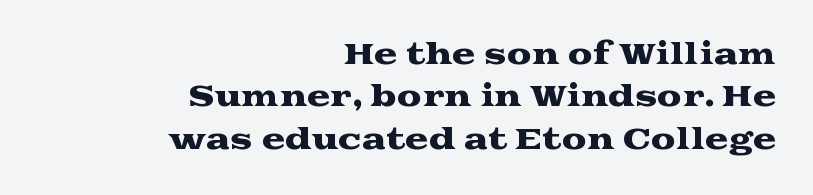
Does the copy run flush right? Yes — the right margin is perfectly even. You can tell from the footed stems that serif type was used. Rule under the text: the space is simply empty. The rendering keeps characters at their native spacing. Note the varied advance widths — an 'i' is clearly narrower than an 'm'.
